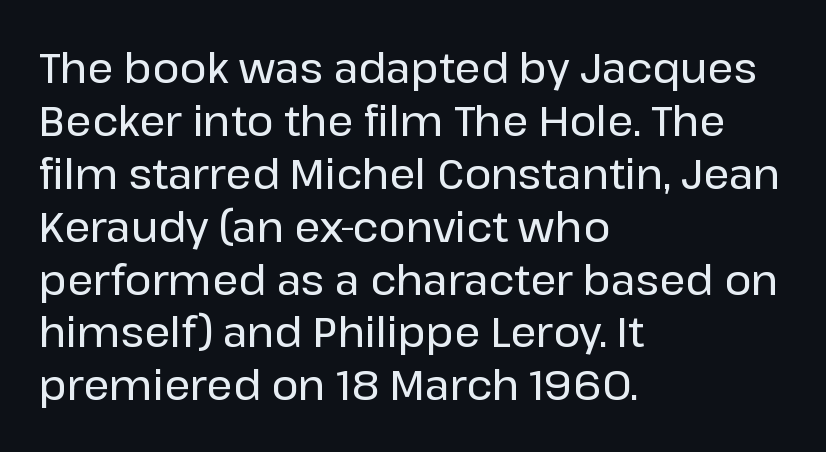
The image shows 41 px sans-serif type, upright; set left-aligned, normal line spacing (1.29x), normal letter spacing, not underlined; low stroke contrast and a medium x-height.
